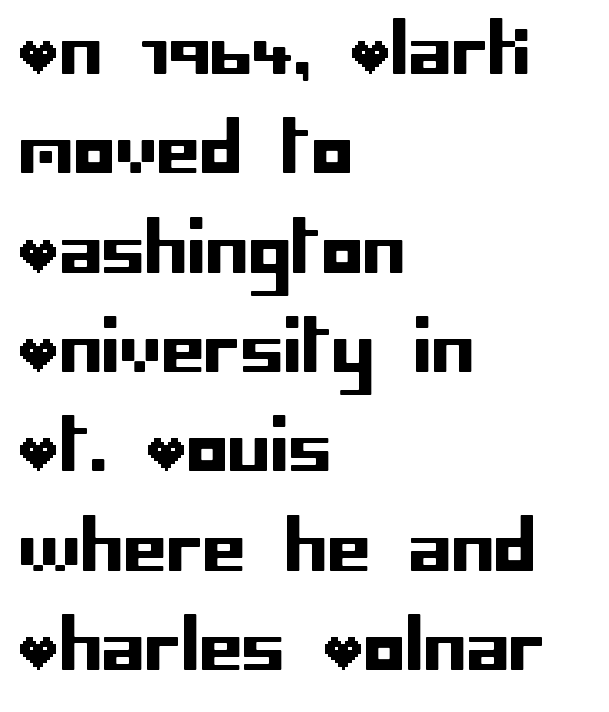
{"serif": "no", "italic": "no", "width": "normal", "stroke_contrast": "low", "x_height": "large", "underline": "no", "align": "left", "line_spacing": "normal", "line_spacing_ratio": 1.44, "letter_spacing": "normal", "letter_spacing_em": 0.0, "glyph_px": 69}
